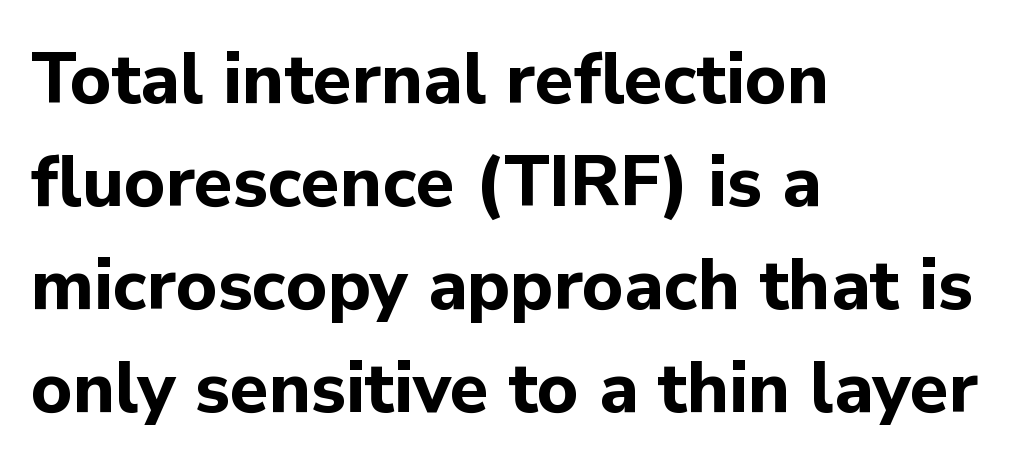
{"serif": "no", "italic": "no", "bold": "yes", "weight": "bold", "width": "normal", "stroke_contrast": "low", "x_height": "medium", "monospaced": "no", "underline": "no", "align": "left", "line_spacing": "normal", "line_spacing_ratio": 1.45, "letter_spacing": "normal", "letter_spacing_em": 0.0, "glyph_px": 71}
